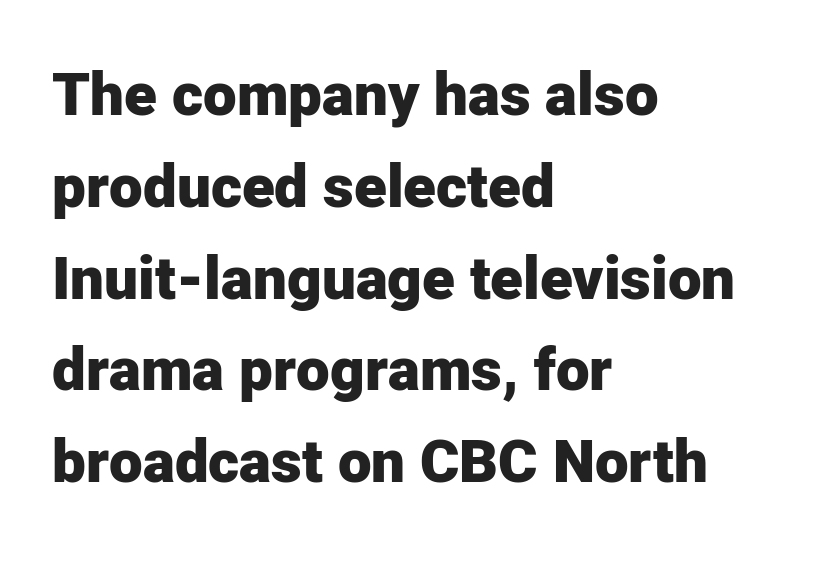
Q: Is the text bold? A: Yes.
Q: Is the text italic (slanted)? A: No, it is upright.
Q: Is the typeface a serif or a sans-serif typeface? A: Sans-serif.
Q: Is the text underlined? A: No.
Q: How is the paragraph aligned? A: Left-aligned.
Q: Is the spacing between letters normal or unusually wide? A: Normal.
Q: Is the spacing between lines tight, normal or loose? A: Normal.
Q: Width (condensed, normal, or wide)? A: Normal.
Q: Stroke contrast? A: Low.
Q: x-height? A: Medium.
Q: Monospaced? A: No.
